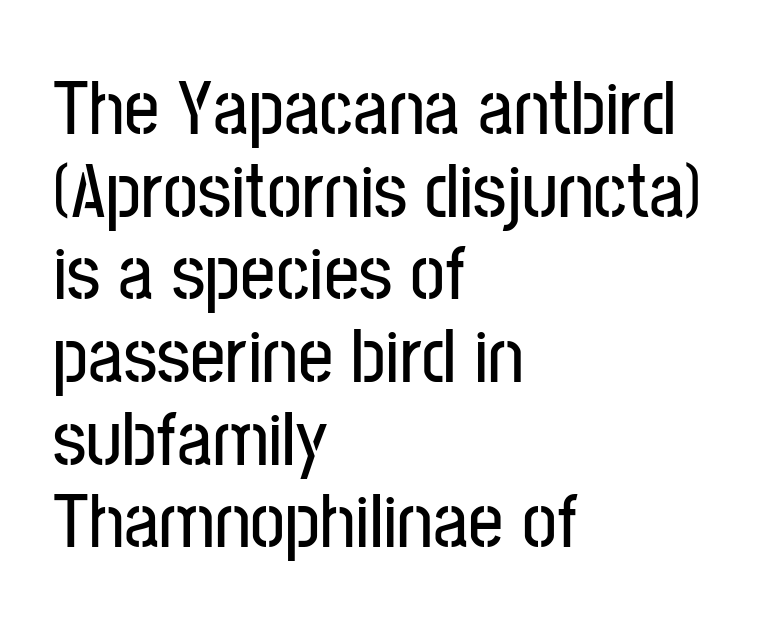
{"serif": "no", "italic": "no", "width": "condensed", "stroke_contrast": "low", "x_height": "medium", "monospaced": "no", "underline": "no", "align": "left", "line_spacing": "tight", "line_spacing_ratio": 1.06, "letter_spacing": "normal", "letter_spacing_em": 0.0, "glyph_px": 78}
